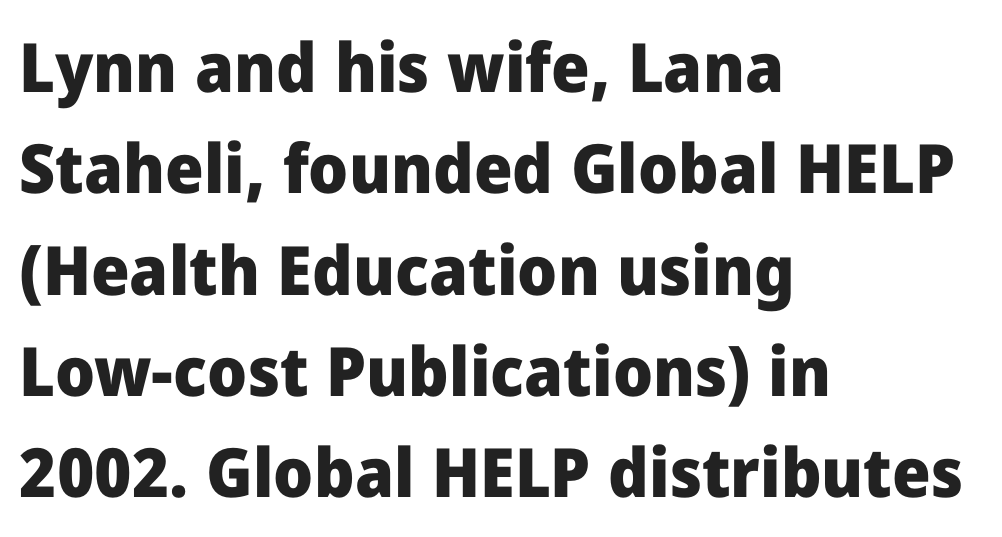
{"serif": "no", "italic": "no", "bold": "yes", "weight": "heavy", "width": "normal", "stroke_contrast": "low", "x_height": "medium", "monospaced": "no", "underline": "no", "align": "left", "line_spacing": "normal", "line_spacing_ratio": 1.49, "letter_spacing": "normal", "letter_spacing_em": 0.0, "glyph_px": 68}
